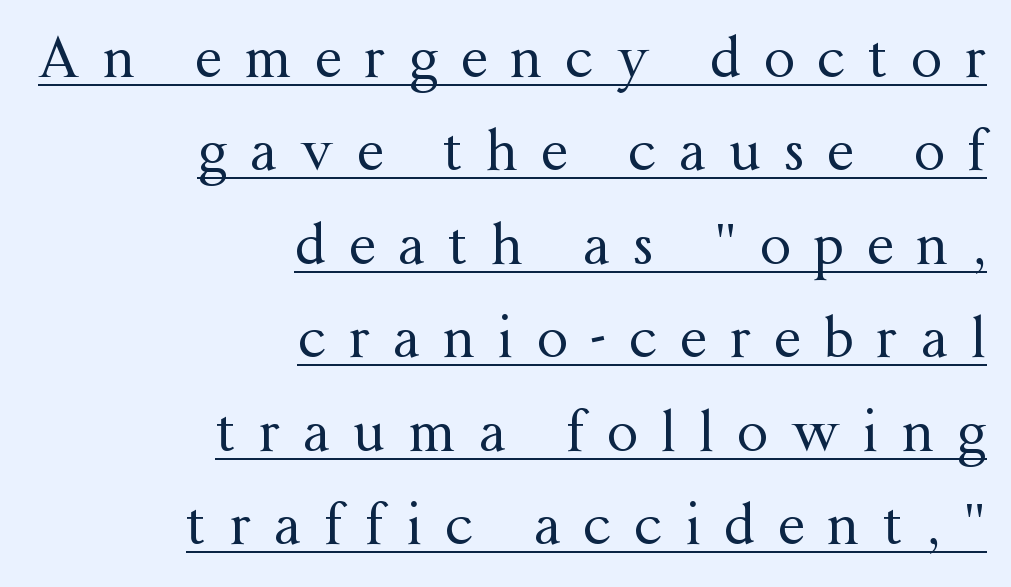
{"serif": "yes", "italic": "no", "bold": "no", "weight": "regular", "width": "normal", "stroke_contrast": "medium", "x_height": "medium", "monospaced": "no", "underline": "yes", "align": "right", "line_spacing": "normal", "line_spacing_ratio": 1.7, "letter_spacing": "wide", "letter_spacing_em": 0.42, "glyph_px": 55}
